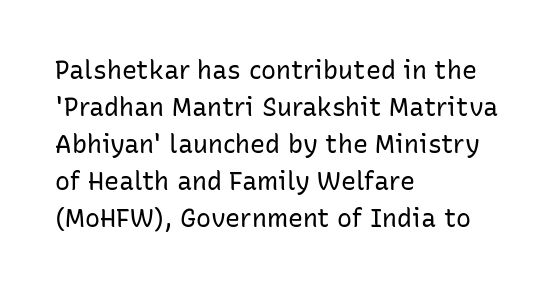
The image shows 25 px text type, upright; set left-aligned, normal line spacing (1.48x), normal letter spacing, not underlined.
